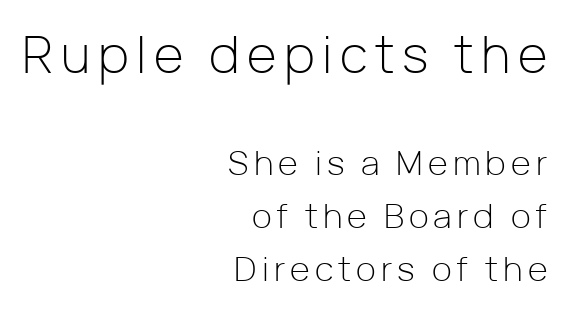
To sum up the face: it is a sans, with no serifs. This is roman type, the default non-slanted kind. A normal amount of white space separates one row of letters from the next. Look at the glyph heights: the upper group is clearly the bigger setting. Any mark beneath the type? The region is blank. Do the characters align in a grid? No, the font is proportional.
